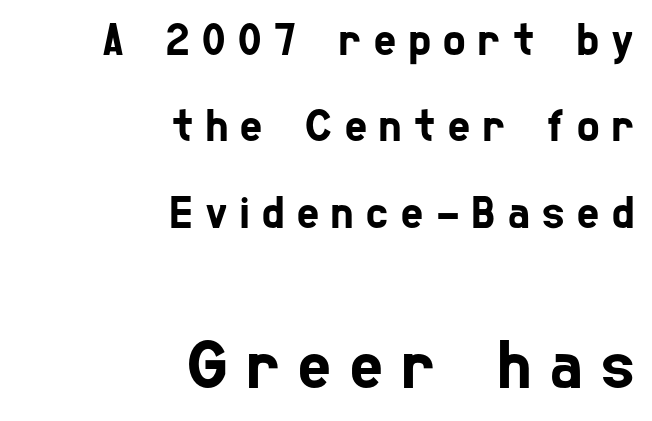
You can tell from the bare stems that sans-serif type was used. The letters advance in unequal steps, a hallmark of proportional type. The paragraph shown leans on its right margin. The lower block of text is set noticeably larger than the block above it.
